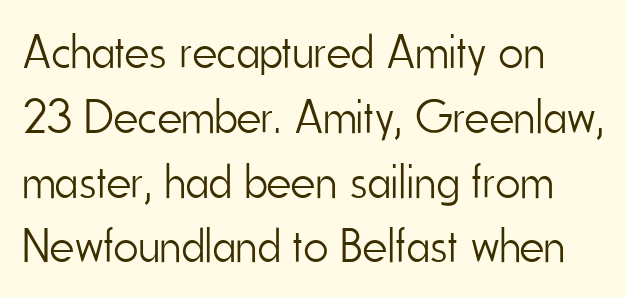
Q: Is the text bold? A: No.
Q: Is the text italic (slanted)? A: No, it is upright.
Q: Is the typeface a serif or a sans-serif typeface? A: Sans-serif.
Q: Is the text underlined? A: No.
Q: How is the paragraph aligned? A: Left-aligned.
Q: Is the spacing between letters normal or unusually wide? A: Normal.
Q: Is the spacing between lines tight, normal or loose? A: Normal.
Q: Width (condensed, normal, or wide)? A: Condensed.
Q: Stroke contrast? A: Low.
Q: x-height? A: Small.
Q: Monospaced? A: No.
